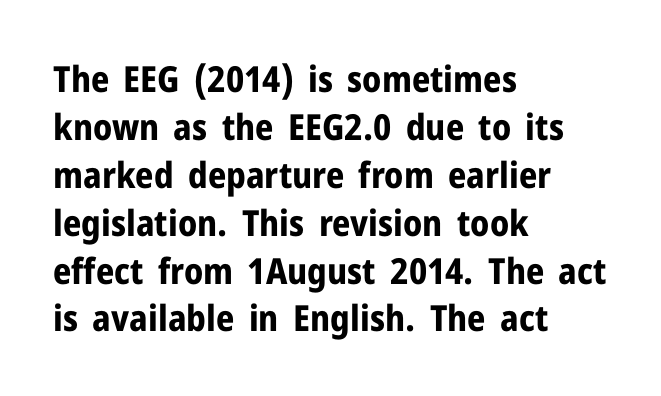
Check under the words: just untouched page. This sample uses a sans-serif face. The face used here has the dense, thick strokes of a bold. Character widths vary here, with narrow letters taking less room than wide ones. Line starts are locked; line ends wander. Evenly set lines give the paragraph a standard silhouette.
